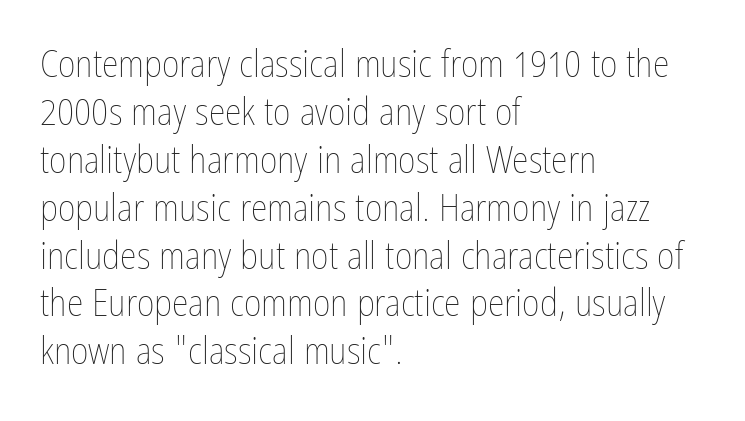
The image shows 38 px thin, condensed type, upright; set left-aligned, normal line spacing (1.26x), normal letter spacing, not underlined; low stroke contrast and a medium x-height.
